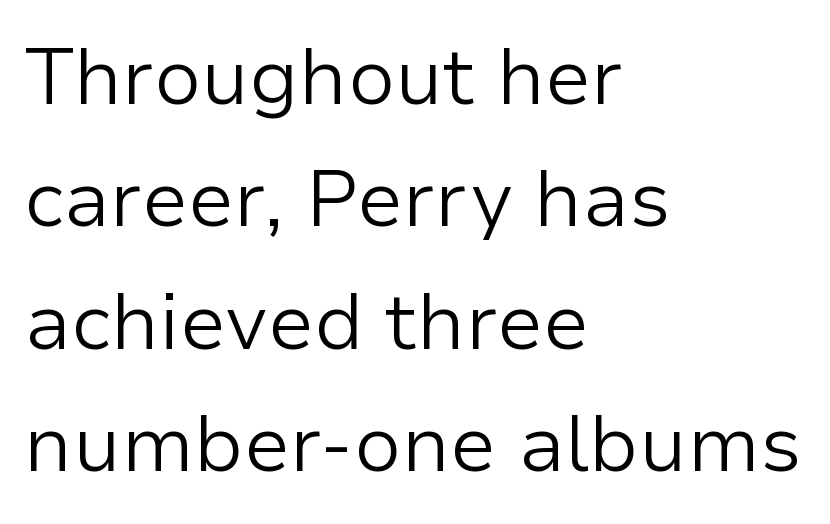
The font sits on the lighter half of the weight spectrum, regular included. The typography opts for an upright posture over an oblique one. All the whitespace from short lines collects on the right. Anything drawn beneath the words? Only blank space.
